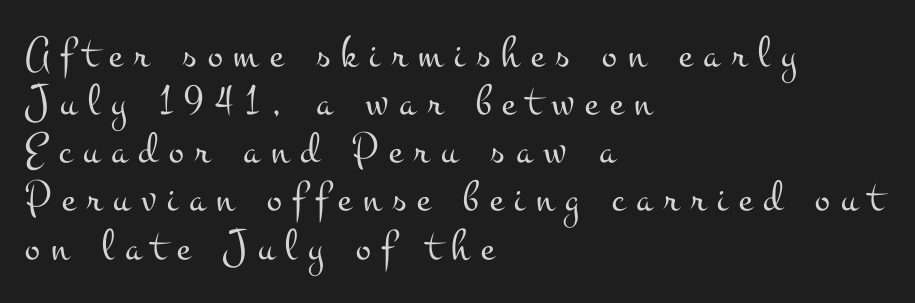
This block would grow much taller if given ordinary leading; it's compressed now. The ragged edge is on the right, which tells us the setting is flush left. The foot of each line stays bare and open. This sample has the flowing, uneven cadence of proportional lettering. The strokes carry an ordinary text weight at most.
